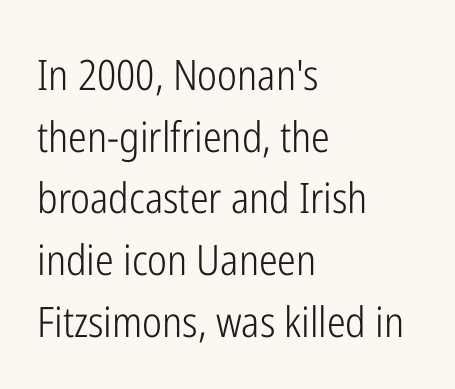
{"serif": "no", "italic": "no", "bold": "no", "weight": "light", "width": "condensed", "stroke_contrast": "low", "x_height": "medium", "monospaced": "no", "underline": "no", "align": "left", "line_spacing": "normal", "line_spacing_ratio": 1.47, "letter_spacing": "normal", "letter_spacing_em": 0.0, "glyph_px": 42}
